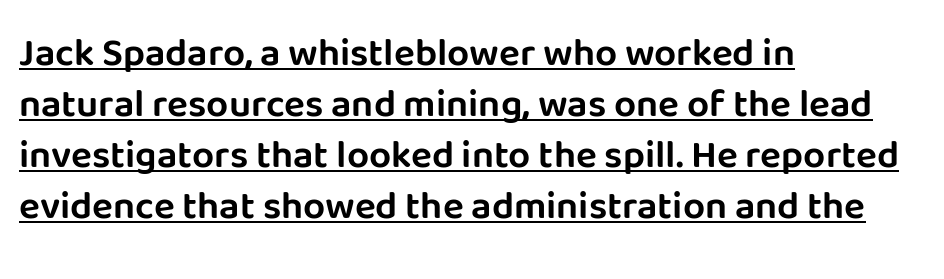
Q: Is the text italic (slanted)? A: No, it is upright.
Q: Is the typeface a serif or a sans-serif typeface? A: Sans-serif.
Q: Is the text underlined? A: Yes.
Q: How is the paragraph aligned? A: Left-aligned.
Q: Is the spacing between letters normal or unusually wide? A: Normal.
Q: Is the spacing between lines tight, normal or loose? A: Normal.
Q: Width (condensed, normal, or wide)? A: Normal.
Q: Stroke contrast? A: Low.
Q: x-height? A: Large.
Q: Monospaced? A: No.
